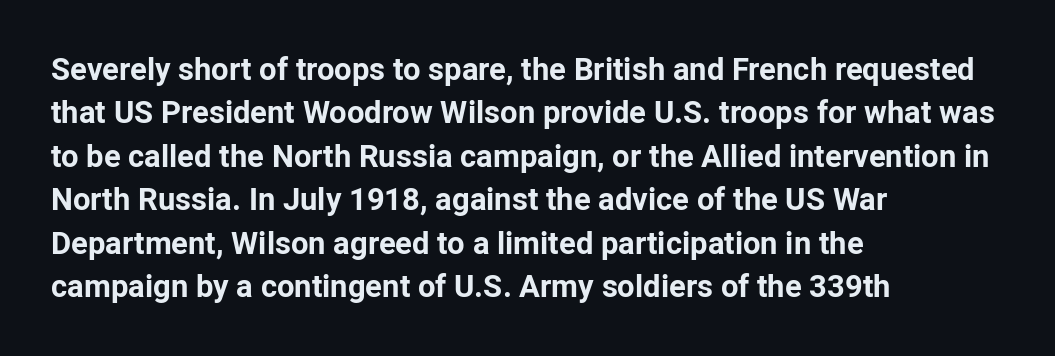
{"serif": "no", "italic": "no", "bold": "yes", "weight": "bold", "width": "normal", "stroke_contrast": "low", "x_height": "medium", "monospaced": "no", "underline": "no", "align": "left", "line_spacing": "normal", "line_spacing_ratio": 1.4, "letter_spacing": "normal", "letter_spacing_em": 0.0, "glyph_px": 31}
